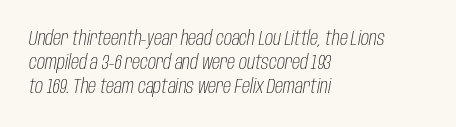
Q: Is the text bold? A: No.
Q: Is the text italic (slanted)? A: Yes, it leans right by about 10 degrees.
Q: Is the text underlined? A: No.
Q: How is the paragraph aligned? A: Left-aligned.
Q: Is the spacing between letters normal or unusually wide? A: Normal.
